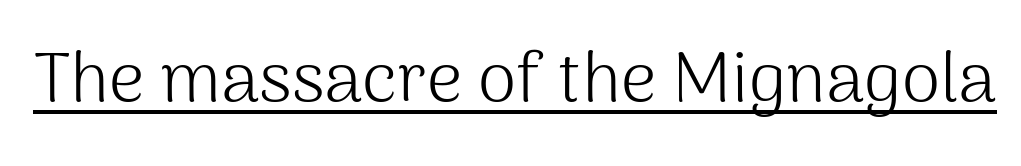
{"serif": "no", "italic": "no", "bold": "no", "weight": "light", "width": "normal", "stroke_contrast": "medium", "x_height": "medium", "monospaced": "no", "underline": "yes", "letter_spacing": "normal", "letter_spacing_em": 0.0, "glyph_px": 70}
